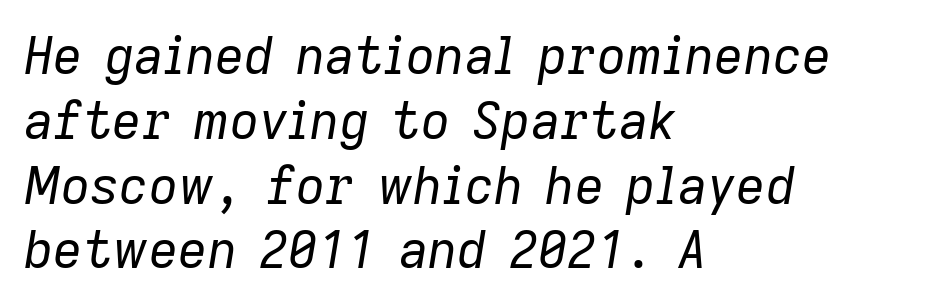
The image shows 51 px regular-weight type, italic (leaning right); set left-aligned, normal line spacing (1.27x), normal letter spacing, not underlined; low stroke contrast and a medium x-height.
